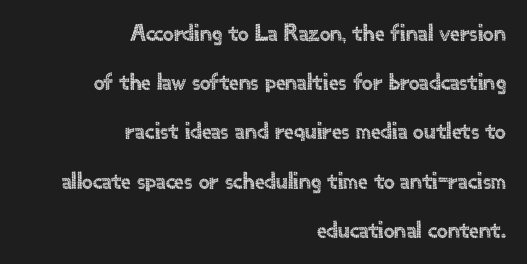
Characters follow at the spacing the type designer built in. Ordinary non-slanted type is in use. The glyphs are unaccompanied by any horizontal stroke below them. Students, observe: this is what heavily led, spacious text looks like.
